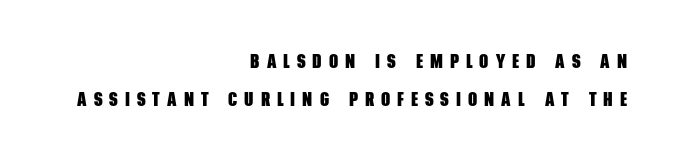
Emphasis by weight is at full strength: bold. The letters are spread apart with noticeably loose tracking. The passage is arranged like a letterhead date or caption credit — flush right. Quick note: underline off.
